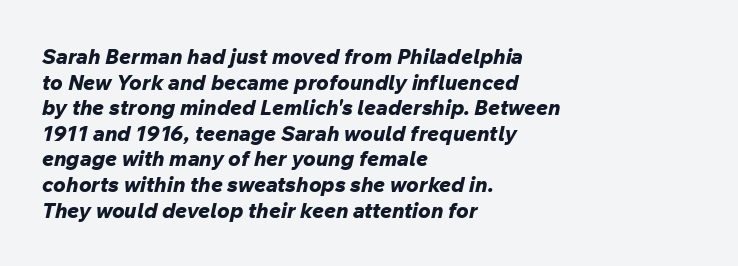
Q: Is the text bold? A: Yes.
Q: Is the text italic (slanted)? A: Yes, it leans right by about 12 degrees.
Q: Is the text underlined? A: No.
Q: How is the paragraph aligned? A: Left-aligned.
Q: Is the spacing between letters normal or unusually wide? A: Normal.
